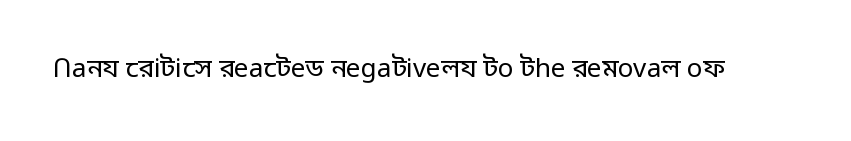
{"italic": "no", "bold": "no", "underline": "no", "letter_spacing": "normal", "letter_spacing_em": 0.0, "glyph_px": 26}
